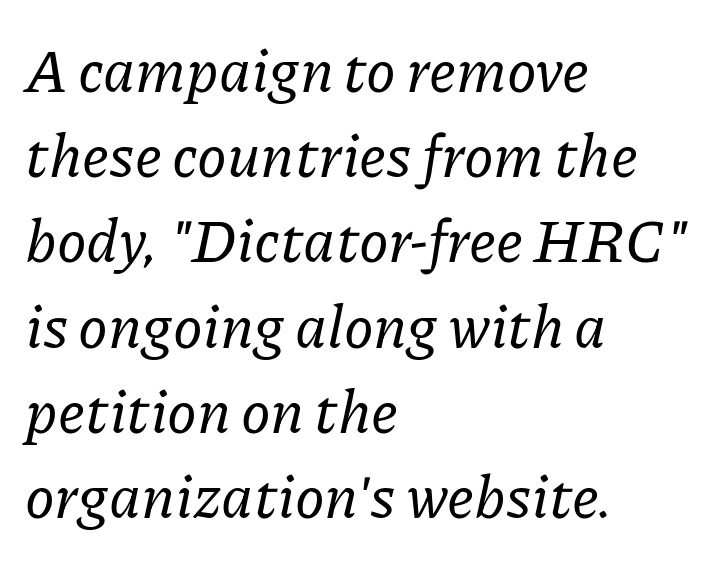
Q: Is the text italic (slanted)? A: Yes, it leans right by about 11 degrees.
Q: Is the typeface a serif or a sans-serif typeface? A: Serif.
Q: Is the text underlined? A: No.
Q: How is the paragraph aligned? A: Left-aligned.
Q: Is the spacing between letters normal or unusually wide? A: Normal.
Q: Is the spacing between lines tight, normal or loose? A: Normal.
Q: Width (condensed, normal, or wide)? A: Normal.
Q: Stroke contrast? A: Low.
Q: x-height? A: Medium.
Q: Monospaced? A: No.
